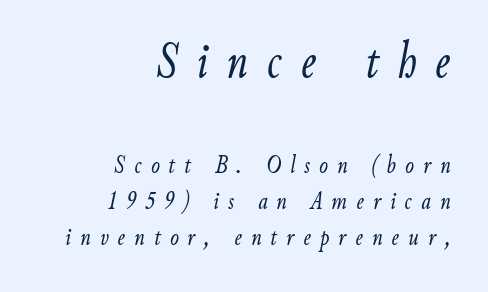
{"italic": "yes", "lean": "right", "slant_degrees": 9, "bold": "no", "weight": "light", "width": "condensed", "stroke_contrast": "low", "x_height": "small", "monospaced": "no", "underline": "no", "align": "right", "line_spacing": "normal", "line_spacing_ratio": 1.39, "letter_spacing": "wide", "letter_spacing_em": 0.35, "larger_block": "first", "size_ratio": 2.04, "glyph_px": 53}
